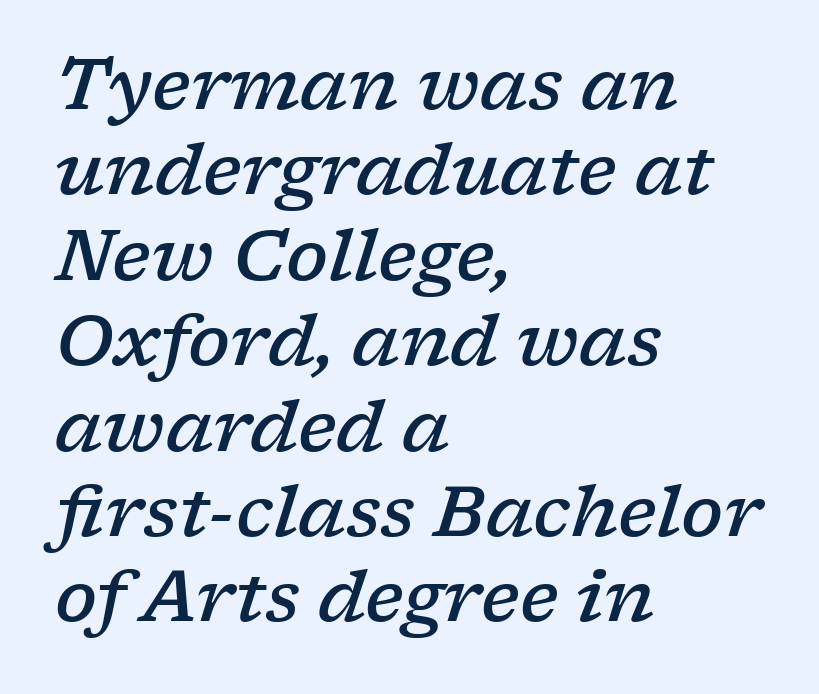
Q: Is the text bold? A: Semi-bold.
Q: Is the text italic (slanted)? A: Yes, it leans right by about 17 degrees.
Q: Is the typeface a serif or a sans-serif typeface? A: Serif.
Q: Is the text underlined? A: No.
Q: How is the paragraph aligned? A: Left-aligned.
Q: Is the spacing between letters normal or unusually wide? A: Normal.
Q: Width (condensed, normal, or wide)? A: Wide.
Q: Stroke contrast? A: Low.
Q: x-height? A: Medium.
Q: Monospaced? A: No.
